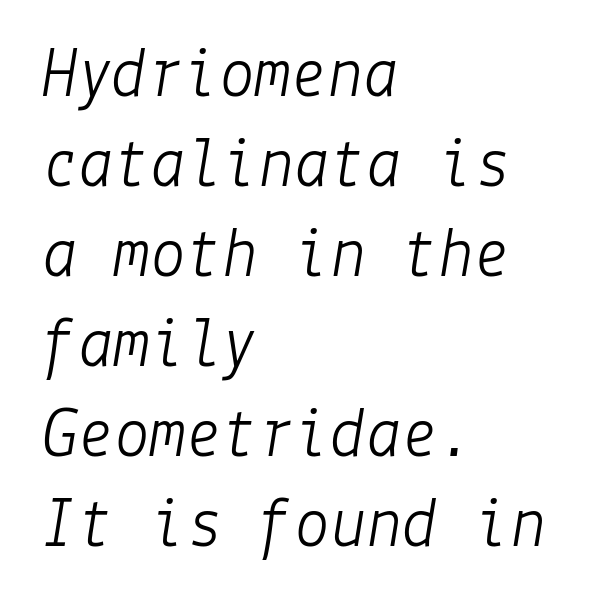
Q: Is the text bold? A: No.
Q: Is the text italic (slanted)? A: Yes, it leans right by about 9 degrees.
Q: Is the text underlined? A: No.
Q: How is the paragraph aligned? A: Left-aligned.
Q: Is the spacing between letters normal or unusually wide? A: Normal.
Q: Is the spacing between lines tight, normal or loose? A: Normal.
Q: Width (condensed, normal, or wide)? A: Normal.
Q: Stroke contrast? A: Low.
Q: x-height? A: Medium.
